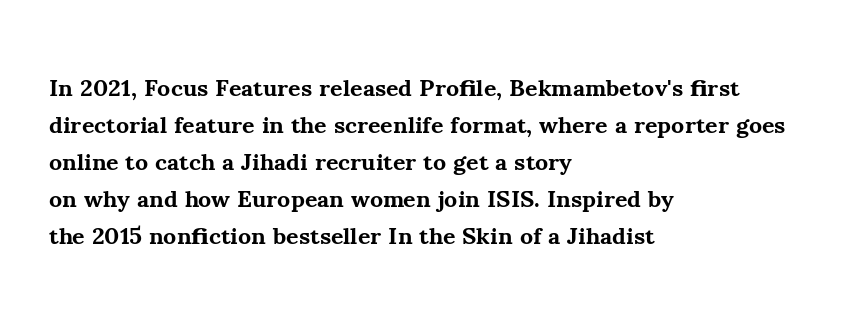
{"italic": "no", "bold": "yes", "underline": "no", "align": "left", "line_spacing": "normal", "line_spacing_ratio": 1.54, "letter_spacing": "normal", "letter_spacing_em": 0.0, "glyph_px": 24}
